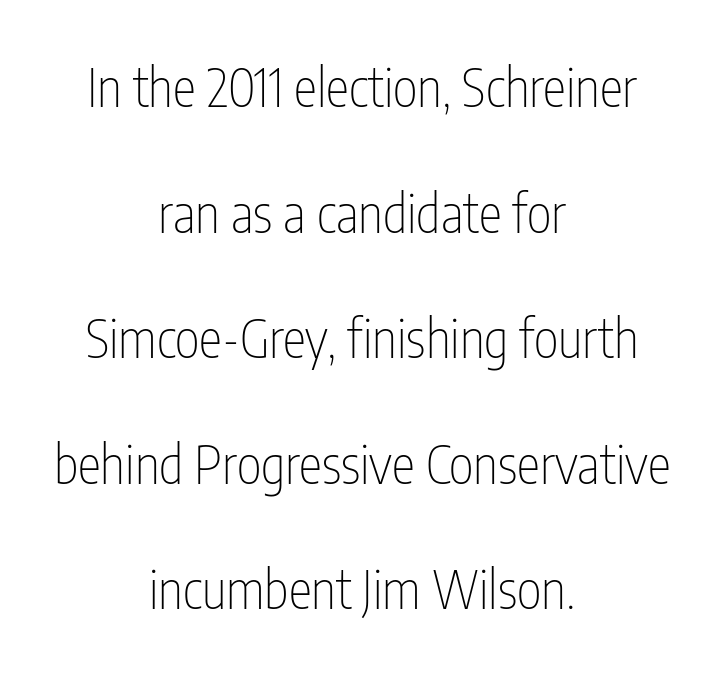
Q: Is the text bold? A: No.
Q: Is the text italic (slanted)? A: No, it is upright.
Q: Is the typeface a serif or a sans-serif typeface? A: Sans-serif.
Q: Is the text underlined? A: No.
Q: How is the paragraph aligned? A: Centered.
Q: Is the spacing between letters normal or unusually wide? A: Normal.
Q: Is the spacing between lines tight, normal or loose? A: Loose.
Q: Width (condensed, normal, or wide)? A: Condensed.
Q: Stroke contrast? A: Low.
Q: x-height? A: Medium.
Q: Monospaced? A: No.
